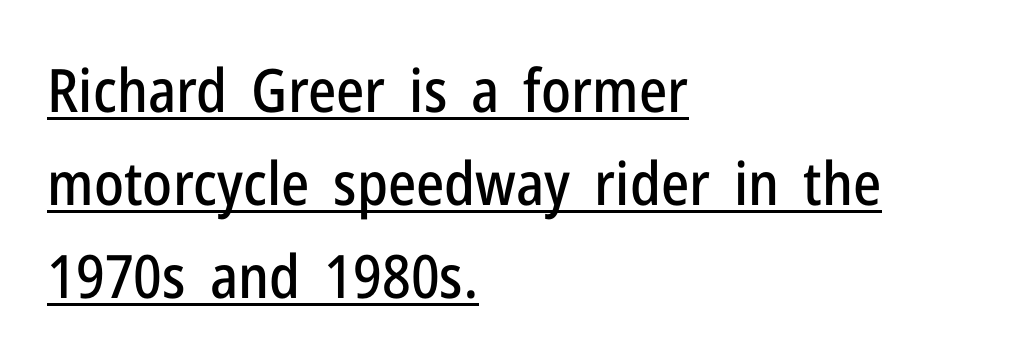
This is the regular roman posture of the typeface. This rendering uses left alignment, leaving the right contour irregular. The space between consecutive lines is moderate. The type family on display is of the sans-serif kind. A typographer would call this underscored text. Spacing between characters is what you'd get straight out of the box.
